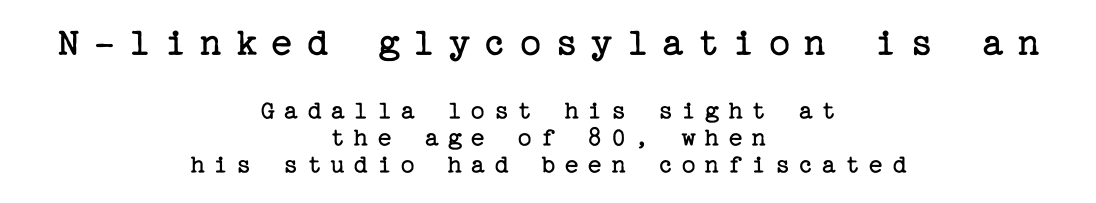
Q: Is the text bold? A: No.
Q: Is the text italic (slanted)? A: No, it is upright.
Q: Is the typeface a serif or a sans-serif typeface? A: Serif.
Q: Is the text underlined? A: No.
Q: How is the paragraph aligned? A: Centered.
Q: Is the spacing between letters normal or unusually wide? A: Unusually wide.
Q: Is the spacing between lines tight, normal or loose? A: Tight.
Q: Which block of text is set in a larger size, the first (top) or the second (bottom)? A: The first (top) one.
Q: Width (condensed, normal, or wide)? A: Normal.
Q: Stroke contrast? A: Low.
Q: x-height? A: Medium.
